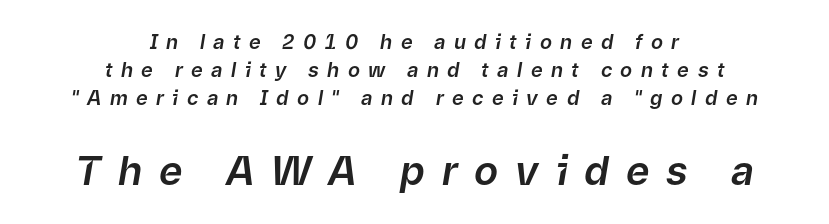
{"italic": "yes", "lean": "right", "slant_degrees": 9, "width": "normal", "stroke_contrast": "low", "x_height": "medium", "monospaced": "no", "underline": "no", "align": "center", "line_spacing": "normal", "line_spacing_ratio": 1.41, "letter_spacing": "wide", "letter_spacing_em": 0.42, "larger_block": "second", "size_ratio": 2.0, "glyph_px": 40}
